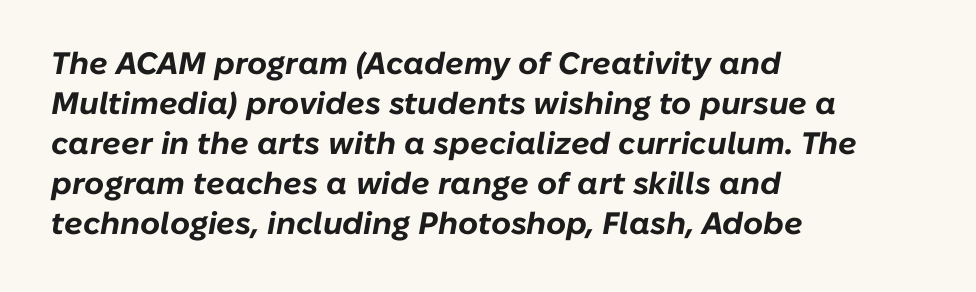
{"italic": "yes", "lean": "right", "slant_degrees": 10, "bold": "yes", "weight": "bold", "width": "normal", "stroke_contrast": "low", "x_height": "medium", "monospaced": "no", "underline": "no", "align": "left", "line_spacing": "normal", "line_spacing_ratio": 1.29, "letter_spacing": "normal", "letter_spacing_em": 0.0, "glyph_px": 31}
